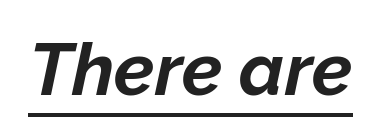
{"italic": "yes", "lean": "right", "slant_degrees": 12, "bold": "yes", "weight": "bold", "width": "normal", "stroke_contrast": "low", "x_height": "medium", "monospaced": "no", "underline": "yes", "letter_spacing": "normal", "letter_spacing_em": 0.0, "glyph_px": 73}
